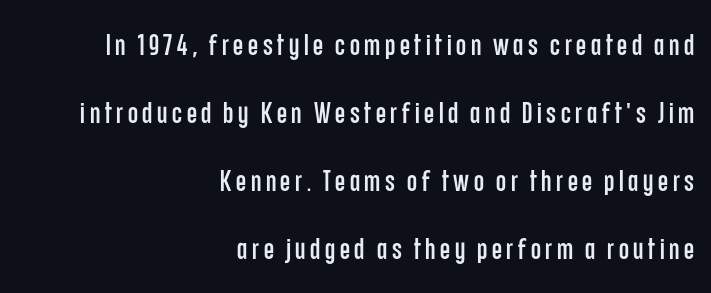
Examine the stroke ends and you'll find no serifs. The passage shown stacks its lines with a broad gap. Style check: upright. Each line ends at the same right margin while the left side varies. Each row of text sits above clean, open space. Proportional: the letters do not fall into vertical columns.
